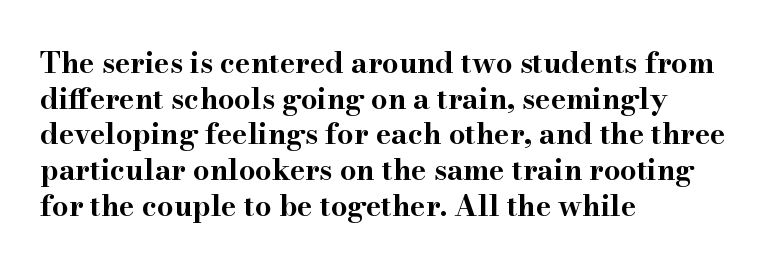
{"serif": "yes", "italic": "no", "bold": "yes", "weight": "bold", "width": "wide", "stroke_contrast": "high", "x_height": "small", "monospaced": "no", "underline": "no", "align": "left", "line_spacing_ratio": 1.23, "letter_spacing": "normal", "letter_spacing_em": 0.0, "glyph_px": 29}
